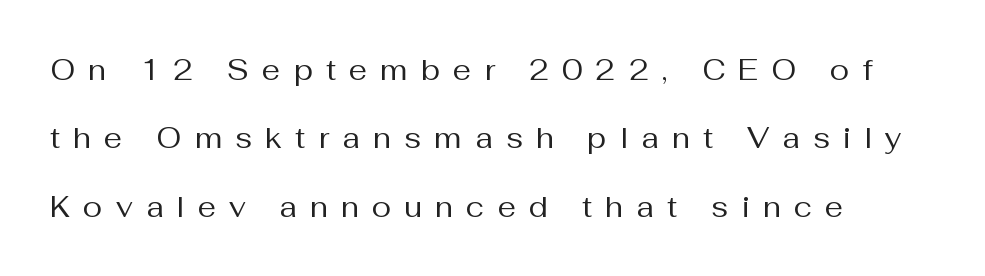
{"serif": "no", "italic": "no", "bold": "no", "weight": "regular", "width": "normal", "stroke_contrast": "medium", "x_height": "medium", "monospaced": "no", "underline": "no", "align": "left", "line_spacing": "loose", "line_spacing_ratio": 2.36, "letter_spacing": "wide", "letter_spacing_em": 0.45, "glyph_px": 29}
